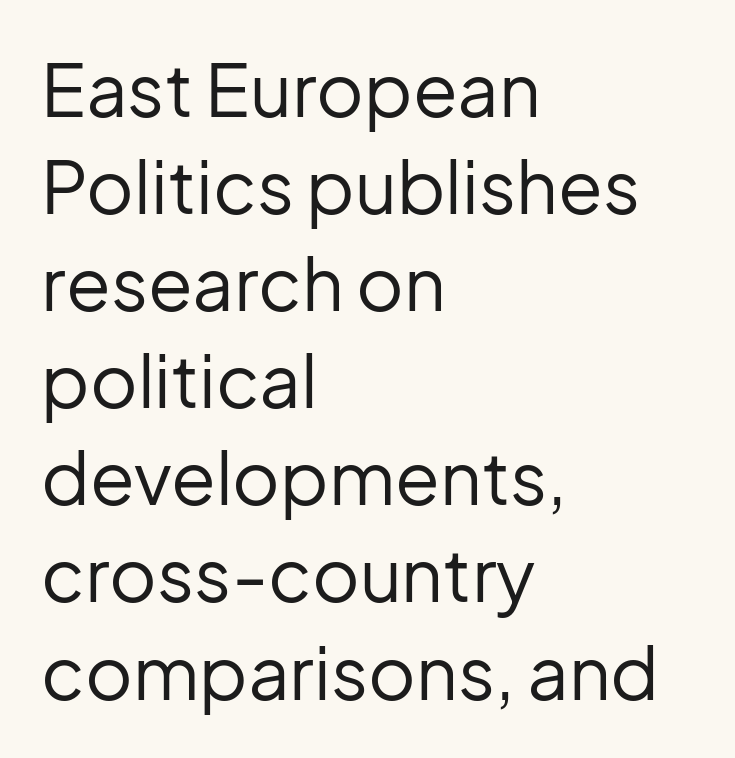
Proportional: the letters do not fall into vertical columns. No feet cap the strokes, marking this as sans-serif type. Students, observe: this is what conventionally led text looks like. Posture: straight, roman, zero tilt.
